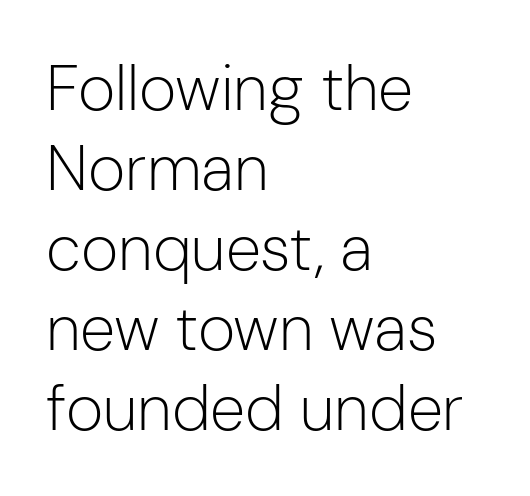
You can tell it's not italic because the verticals are truly vertical. Do the characters align in a grid? No, the font is proportional. This sample uses plain, unmodified letter spacing. The zone under the glyphs is completely vacant.
